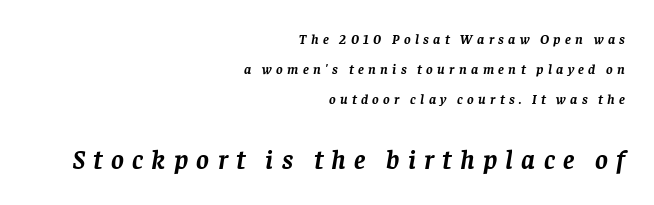
{"italic": "yes", "lean": "right", "slant_degrees": 8, "bold": "yes", "underline": "no", "align": "right", "line_spacing": "loose", "line_spacing_ratio": 2.13, "letter_spacing": "wide", "letter_spacing_em": 0.31, "larger_block": "second", "size_ratio": 1.93, "glyph_px": 27}
